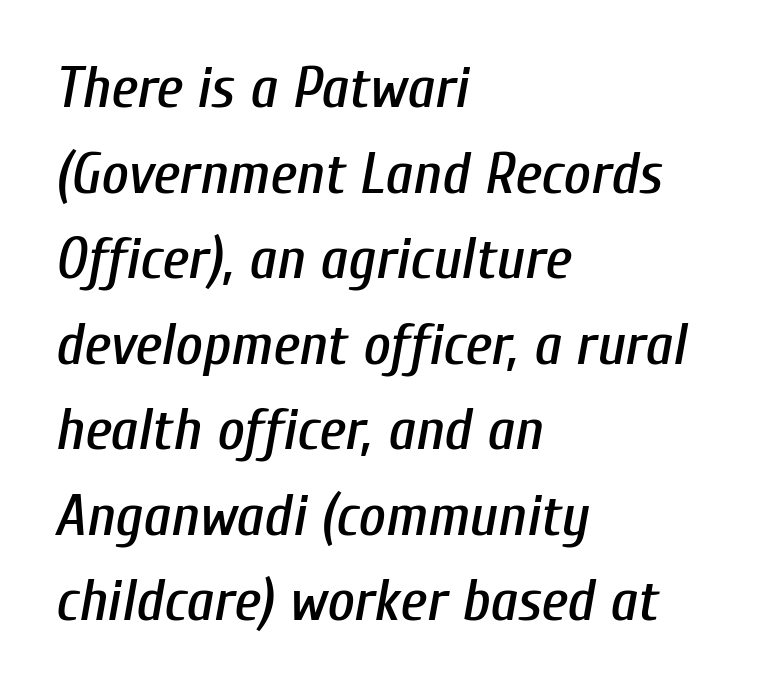
{"italic": "yes", "lean": "right", "slant_degrees": 10, "width": "condensed", "stroke_contrast": "low", "x_height": "medium", "monospaced": "no", "underline": "no", "align": "left", "line_spacing": "normal", "line_spacing_ratio": 1.45, "letter_spacing": "normal", "letter_spacing_em": 0.0, "glyph_px": 59}
